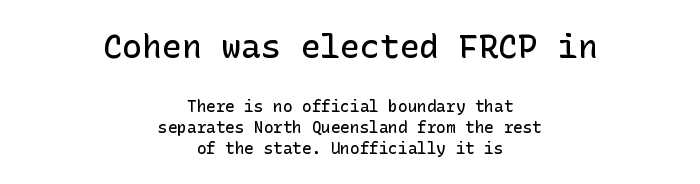
{"serif": "no", "italic": "no", "bold": "semi", "weight": "semibold", "width": "normal", "stroke_contrast": "low", "x_height": "medium", "underline": "no", "align": "center", "line_spacing": "normal", "line_spacing_ratio": 1.31, "letter_spacing": "normal", "letter_spacing_em": 0.0, "larger_block": "first", "size_ratio": 2.06, "glyph_px": 33}
